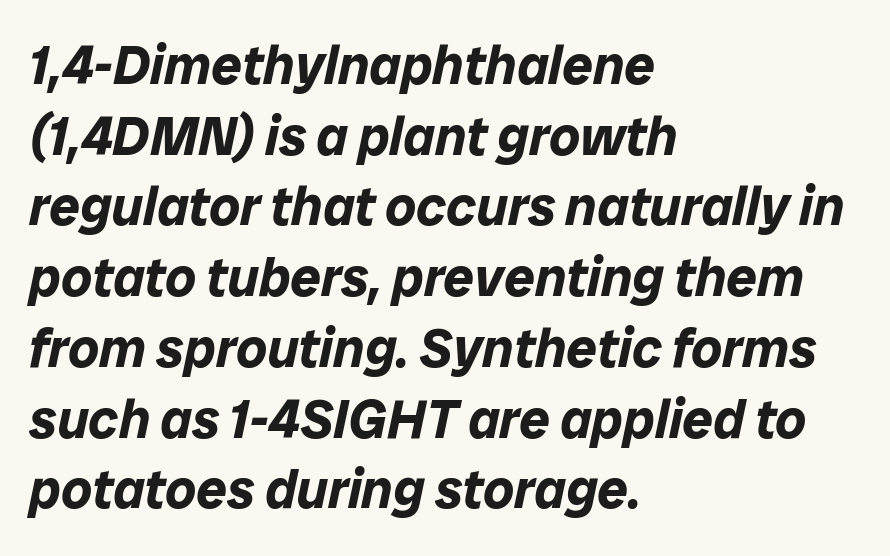
The area under the type is left untouched. Typeset ragged right — the left edge is the straight one. Summary of weight: heavy, a full bold. Proportional: the letters do not fall into vertical columns. The leading is moderate, giving the passage an even texture. A typesetter would mark this as italic.
